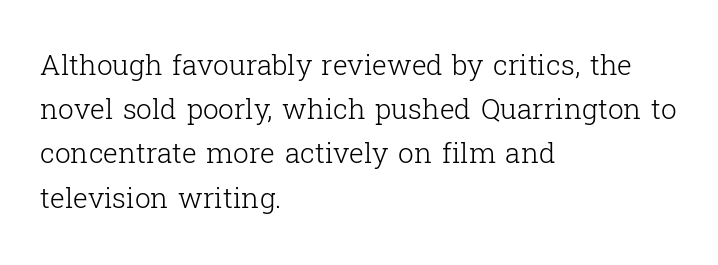
The image shows 28 px light serif type, upright; set left-aligned, normal line spacing (1.58x), normal letter spacing, not underlined; low stroke contrast and a medium x-height.
